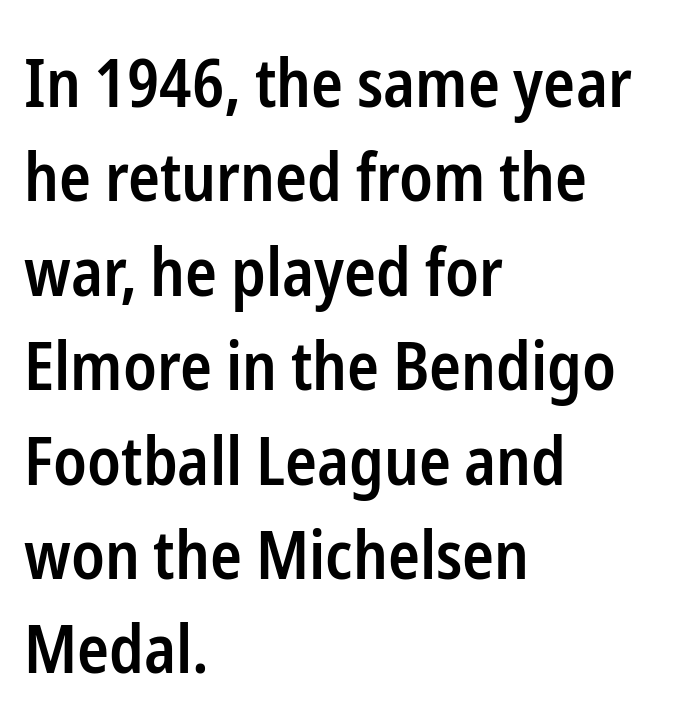
If you drew a line through each stem, it would be perfectly vertical. A fair bit of extra ink — the face is semibold, not bold. The face used here is proportionally spaced, like ordinary book or web type. Horizontally, the lines are justified to the leading edge only.
